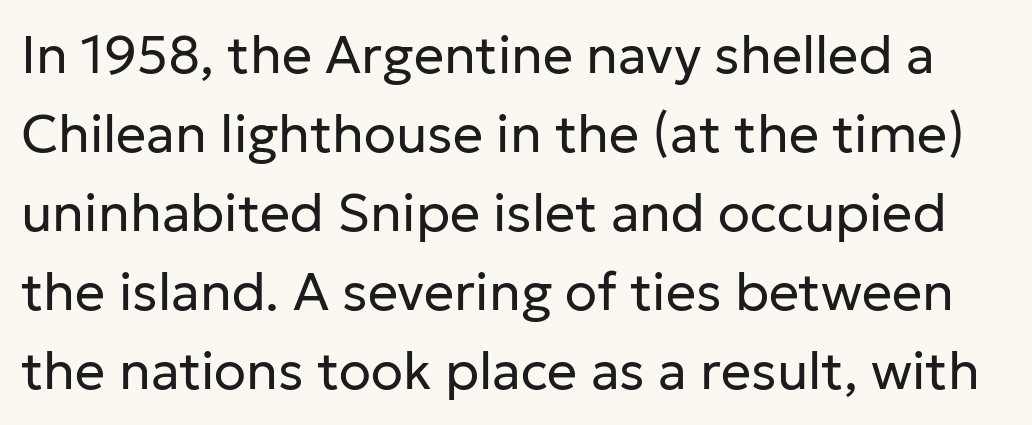
{"serif": "no", "italic": "no", "bold": "no", "weight": "regular", "width": "normal", "stroke_contrast": "low", "x_height": "medium", "monospaced": "no", "underline": "no", "line_spacing": "normal", "line_spacing_ratio": 1.49, "letter_spacing": "normal", "letter_spacing_em": 0.0, "glyph_px": 53}
